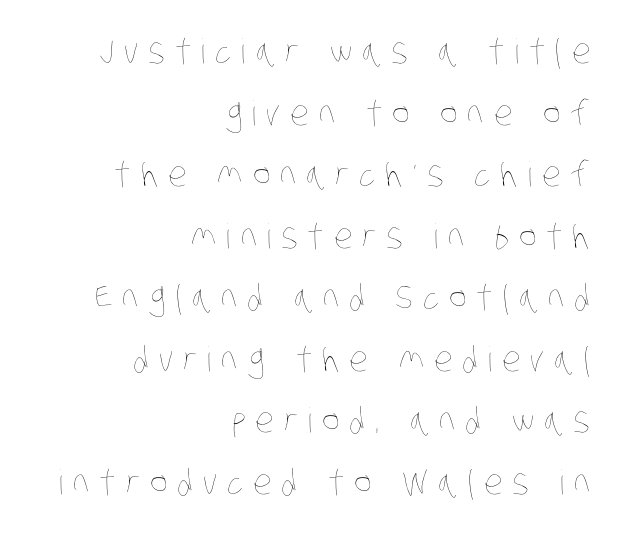
Letter spacing: wide. Casual observation: everything's shoved over to the right. Think of a printed novel: that variable character pitch is what you see here. Stems and bowls with no extra thickness — not bold.
